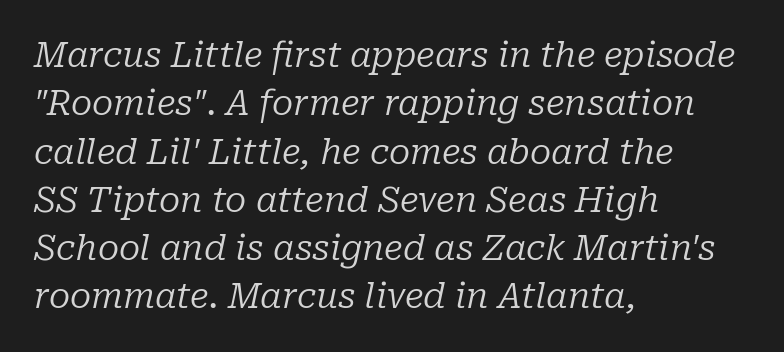
Has an underline been added? It has not. Counters stay open thanks to moderate or lighter strokes. Compared with ordinary roman type, these characters are visibly tilted. Layout note: lines flush left. Whoever set this chose a conventional vertical rhythm. Inter-character spacing is left at the font's built-in metrics.
